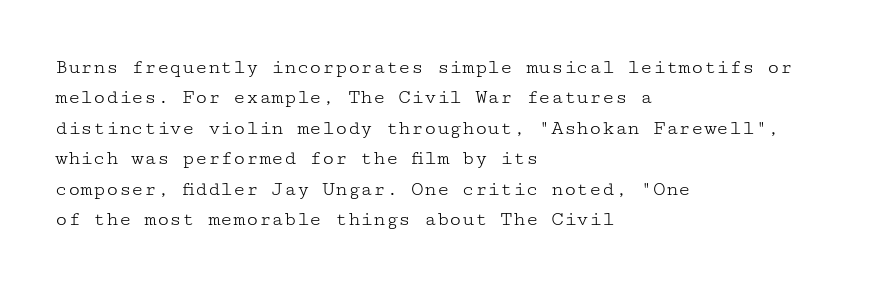
Letter spacing: default. Ink coverage per letter is moderate at most. The rag falls on the right side of this text block. Descenders are the only things crossing below the line. This block has exactly the height ordinary leading produces. This is the regular roman posture of the typeface.
